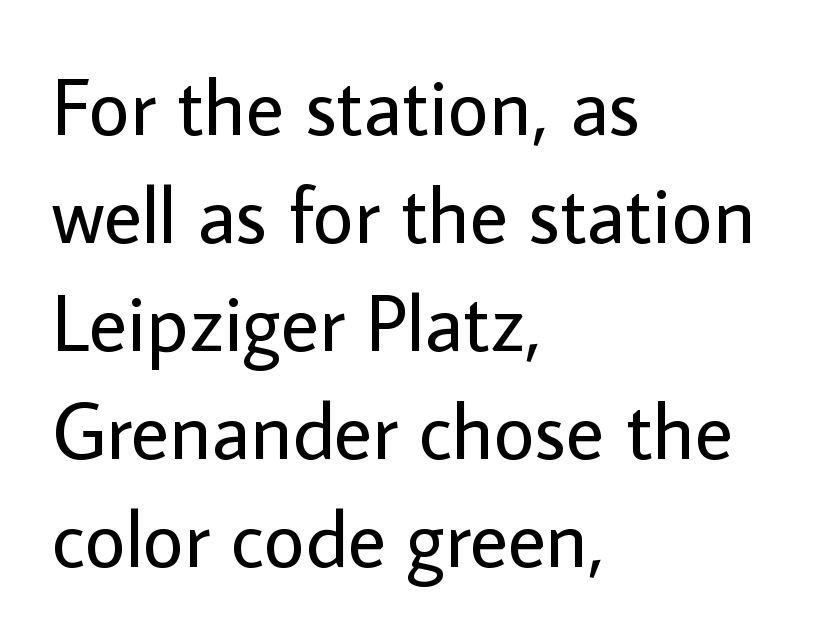
Posture: straight, roman, zero tilt. The ragged edge is on the right, which tells us the setting is flush left. Horizontal bands of white between lines are of average thickness. The weight would be labelled regular, book, light, or lighter still. Character widths vary here, with narrow letters taking less room than wide ones.
